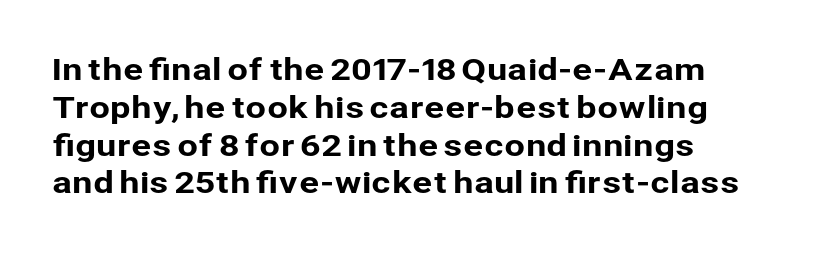
{"serif": "no", "italic": "no", "width": "normal", "stroke_contrast": "low", "x_height": "medium", "monospaced": "no", "underline": "no", "align": "left", "line_spacing": "normal", "line_spacing_ratio": 1.26, "letter_spacing": "normal", "letter_spacing_em": 0.0, "glyph_px": 30}
